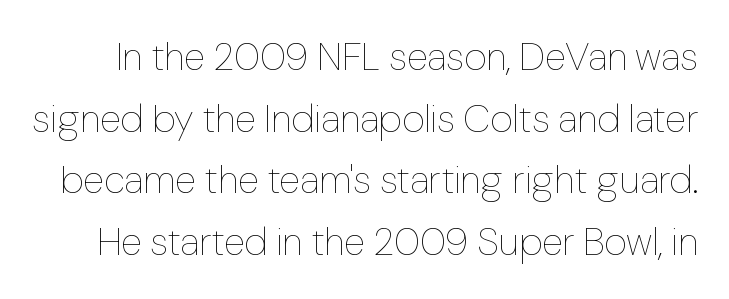
Rule under the text: the space is simply empty. One glance says typical: line gaps are just what's usual. Tracking here is standard; glyphs follow each other at the usual distance. Caption: face not bold, strokes unweighted. Posture: upright roman. Looks like regular typesetting: each glyph gets only the width it needs.
